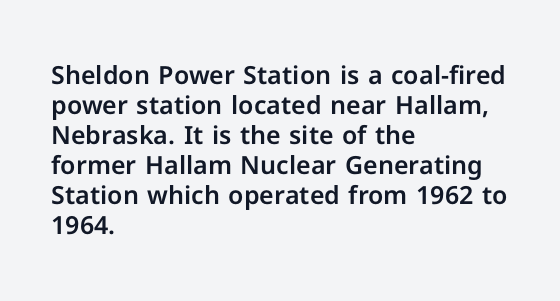
The image shows 25 px text type, upright; set left-aligned, line spacing 1.2x, normal letter spacing, not underlined.
